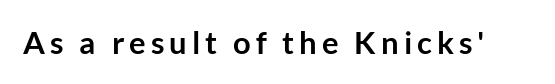
{"serif": "no", "italic": "no", "bold": "yes", "weight": "semibold", "width": "normal", "stroke_contrast": "low", "x_height": "medium", "monospaced": "no", "underline": "no", "glyph_px": 31}
